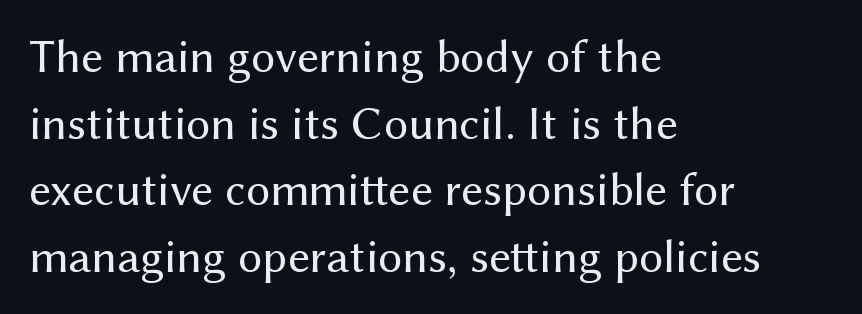
Q: Is the text bold? A: No.
Q: Is the text italic (slanted)? A: No, it is upright.
Q: Is the typeface a serif or a sans-serif typeface? A: Sans-serif.
Q: Is the text underlined? A: No.
Q: How is the paragraph aligned? A: Left-aligned.
Q: Is the spacing between letters normal or unusually wide? A: Normal.
Q: Is the spacing between lines tight, normal or loose? A: Normal.
Q: Width (condensed, normal, or wide)? A: Normal.
Q: Stroke contrast? A: Medium.
Q: x-height? A: Medium.
Q: Monospaced? A: No.
